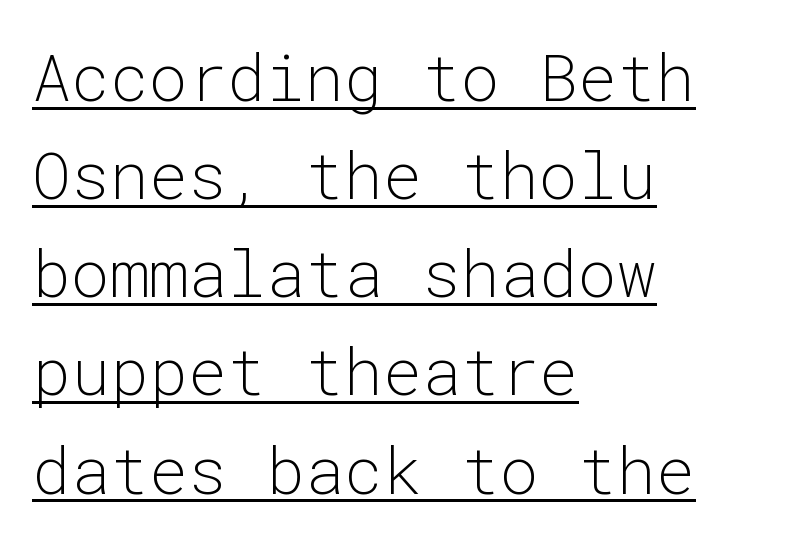
{"serif": "no", "italic": "no", "bold": "no", "weight": "light", "width": "normal", "stroke_contrast": "low", "x_height": "medium", "monospaced": "yes", "underline": "yes", "align": "left", "line_spacing": "normal", "line_spacing_ratio": 1.51, "letter_spacing": "normal", "letter_spacing_em": 0.0, "glyph_px": 65}
